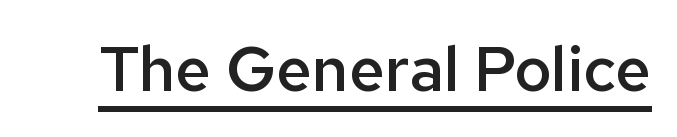
As a designer I'd log this as weight 600, semibold. Is the letter spacing exaggerated? No — it looks like the ordinary default. The words here are underlined. Note the varied advance widths — an 'i' is clearly narrower than an 'm'. Designer's note — italics off, roman on.
